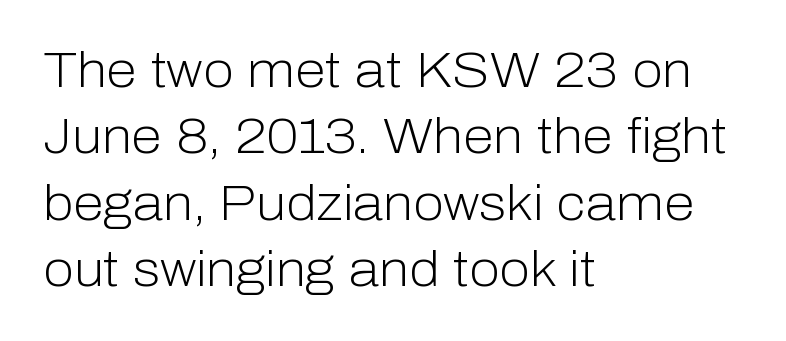
{"serif": "no", "italic": "no", "bold": "no", "weight": "light", "width": "normal", "stroke_contrast": "low", "x_height": "medium", "monospaced": "no", "underline": "no", "align": "left", "line_spacing": "normal", "line_spacing_ratio": 1.33, "letter_spacing": "normal", "letter_spacing_em": 0.0, "glyph_px": 50}
